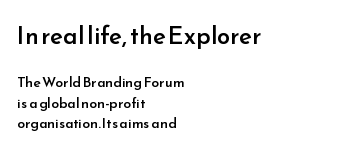
Q: Is the text bold? A: Semi-bold.
Q: Is the text italic (slanted)? A: No, it is upright.
Q: Is the text underlined? A: No.
Q: How is the paragraph aligned? A: Left-aligned.
Q: Is the spacing between letters normal or unusually wide? A: Normal.
Q: Is the spacing between lines tight, normal or loose? A: Normal.
Q: Which block of text is set in a larger size, the first (top) or the second (bottom)? A: The first (top) one.
